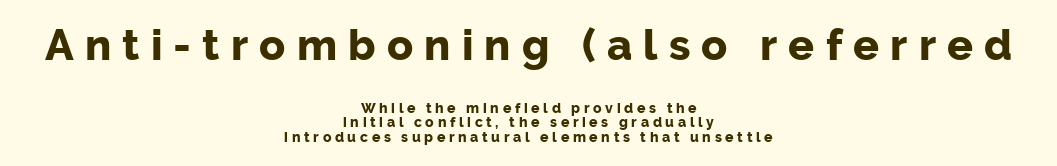
The image shows 43 px bold sans-serif type, upright; set centered, tight line spacing (1.05x), unusually wide letter spacing (+0.26 em), not underlined; the first (top) block is 3.07x larger; low stroke contrast and a medium x-height.
